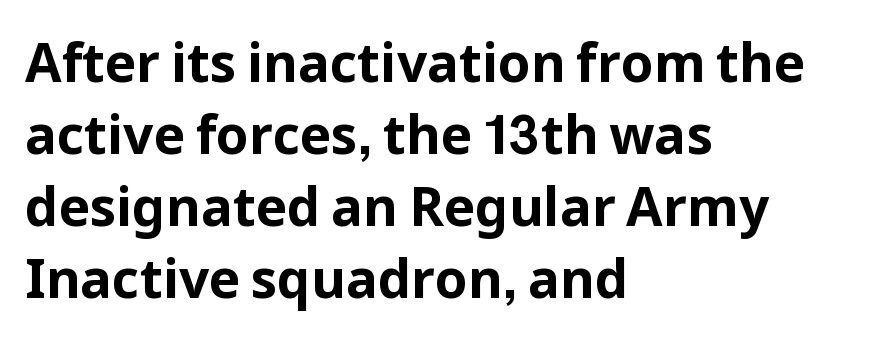
Q: Is the text bold? A: Yes.
Q: Is the text italic (slanted)? A: No, it is upright.
Q: Is the typeface a serif or a sans-serif typeface? A: Sans-serif.
Q: Is the text underlined? A: No.
Q: How is the paragraph aligned? A: Left-aligned.
Q: Is the spacing between letters normal or unusually wide? A: Normal.
Q: Is the spacing between lines tight, normal or loose? A: Normal.
Q: Width (condensed, normal, or wide)? A: Normal.
Q: Stroke contrast? A: Low.
Q: x-height? A: Medium.
Q: Monospaced? A: No.
